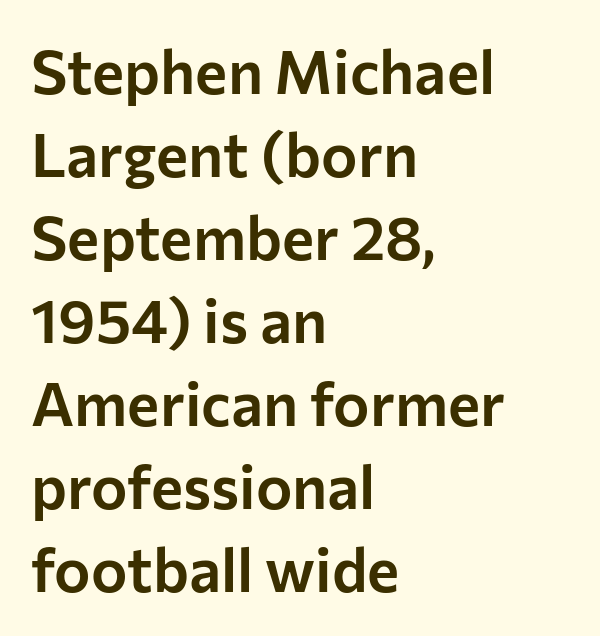
Proportional: the letters do not fall into vertical columns. Ordinary non-slanted type is in use. A classic flush-left, rag-right setting is used for this passage. This sample keeps an unexceptional amount of space between lines. Beneath every word, the page is bare. The designer went with a sans here, leaving each stem footless.
